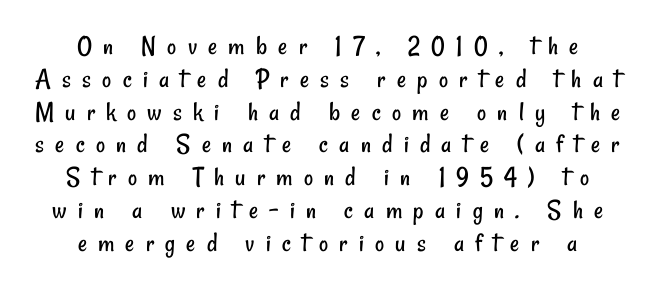
{"serif": "no", "bold": "no", "weight": "regular", "width": "condensed", "stroke_contrast": "low", "x_height": "small", "monospaced": "no", "underline": "no", "align": "center", "line_spacing_ratio": 1.17, "letter_spacing": "wide", "letter_spacing_em": 0.4, "glyph_px": 28}
